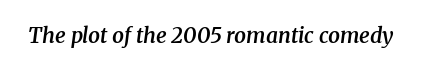
Q: Is the text bold? A: Semi-bold.
Q: Is the text italic (slanted)? A: Yes, it leans right by about 8 degrees.
Q: Is the text underlined? A: No.
Q: Is the spacing between letters normal or unusually wide? A: Normal.
